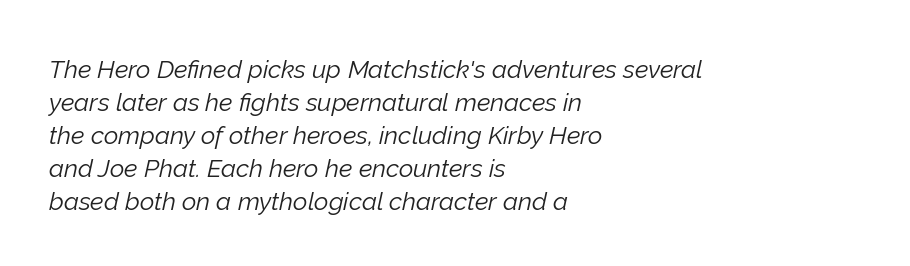
{"italic": "yes", "lean": "right", "slant_degrees": 12, "bold": "no", "underline": "no", "align": "left", "line_spacing": "normal", "line_spacing_ratio": 1.32, "letter_spacing": "normal", "letter_spacing_em": 0.0, "glyph_px": 25}
